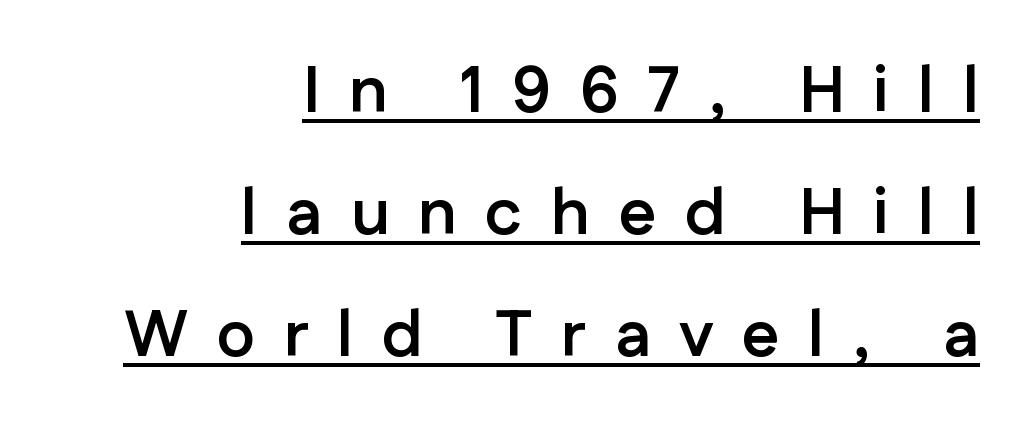
The image shows 65 px semibold sans-serif type, upright; set right-aligned, line spacing 1.88x, unusually wide letter spacing (+0.44 em), underlined; low stroke contrast and a medium x-height.
